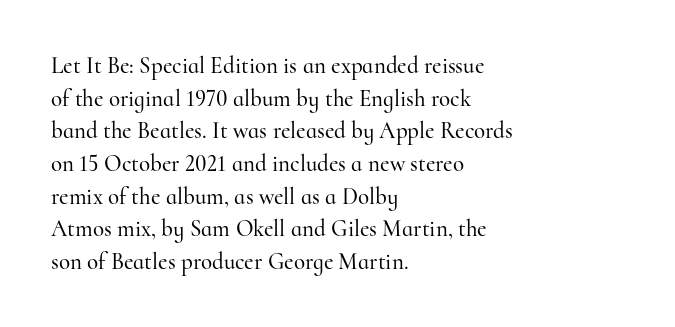
Q: Is the text italic (slanted)? A: No, it is upright.
Q: Is the text underlined? A: No.
Q: How is the paragraph aligned? A: Left-aligned.
Q: Is the spacing between letters normal or unusually wide? A: Normal.
Q: Is the spacing between lines tight, normal or loose? A: Normal.
